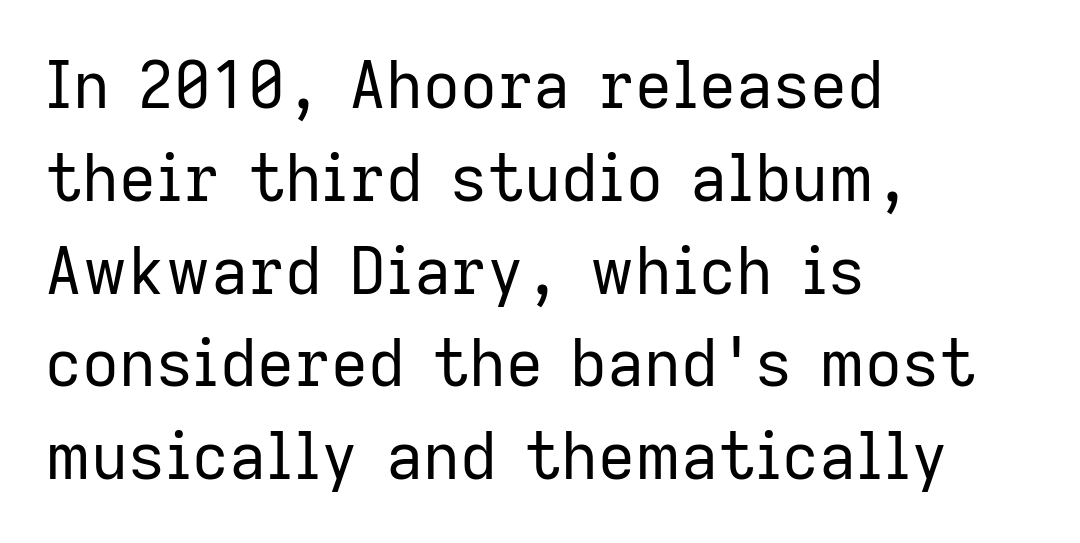
{"serif": "no", "italic": "no", "bold": "no", "weight": "regular", "width": "normal", "stroke_contrast": "low", "x_height": "medium", "monospaced": "no", "underline": "no", "align": "left", "line_spacing": "normal", "line_spacing_ratio": 1.45, "letter_spacing": "normal", "letter_spacing_em": 0.0, "glyph_px": 64}
